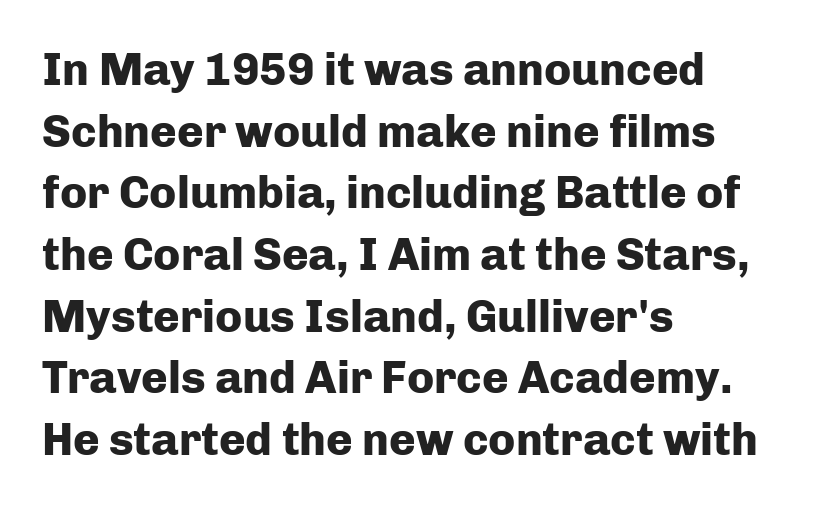
{"serif": "no", "italic": "no", "bold": "yes", "weight": "heavy", "width": "normal", "stroke_contrast": "low", "x_height": "medium", "monospaced": "no", "underline": "no", "align": "left", "line_spacing": "normal", "line_spacing_ratio": 1.37, "letter_spacing": "normal", "letter_spacing_em": 0.0, "glyph_px": 45}
